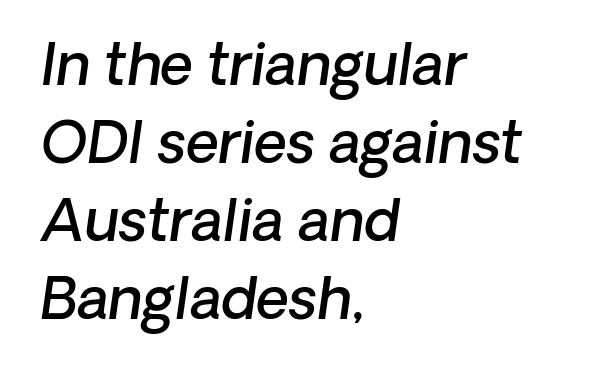
{"serif": "no", "bold": "semi", "weight": "semibold", "width": "normal", "stroke_contrast": "low", "x_height": "medium", "monospaced": "no", "underline": "no", "align": "left", "line_spacing": "normal", "line_spacing_ratio": 1.37, "letter_spacing": "normal", "letter_spacing_em": 0.0, "glyph_px": 57}
